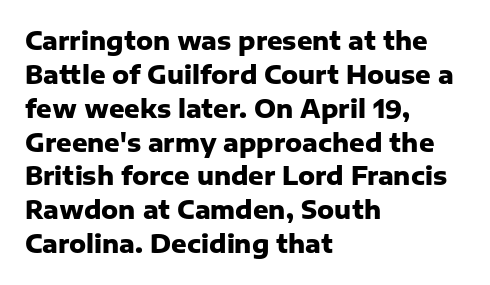
The image shows 24 px bold type, upright; set left-aligned, normal line spacing (1.41x), normal letter spacing, not underlined.
